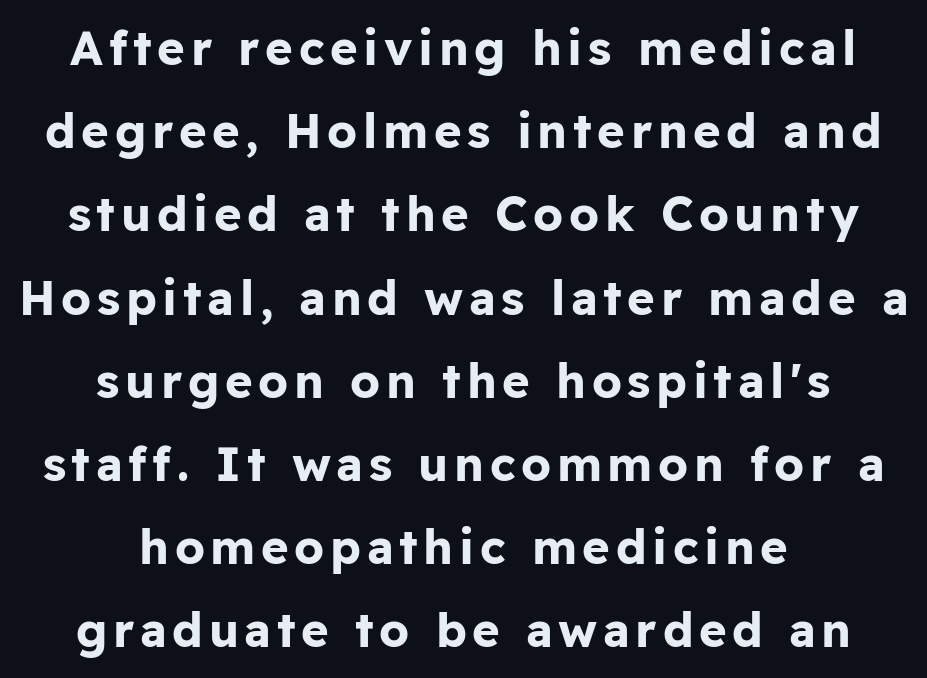
Q: Is the text bold? A: Yes.
Q: Is the text italic (slanted)? A: No, it is upright.
Q: Is the typeface a serif or a sans-serif typeface? A: Sans-serif.
Q: Is the text underlined? A: No.
Q: How is the paragraph aligned? A: Centered.
Q: Width (condensed, normal, or wide)? A: Normal.
Q: Stroke contrast? A: Low.
Q: x-height? A: Medium.
Q: Monospaced? A: No.
